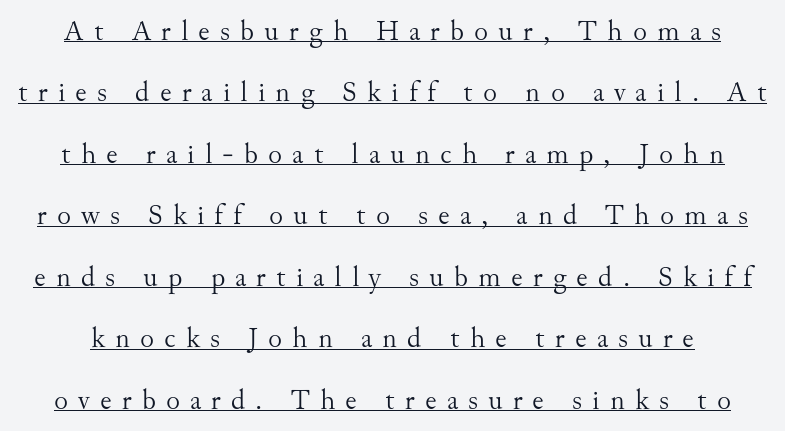
These lines are composed in type with serifs. The rendering uses the underline text-decoration. A great deal of white space separates one row of letters from the next. A typesetter would call this heavily tracked-out type.
